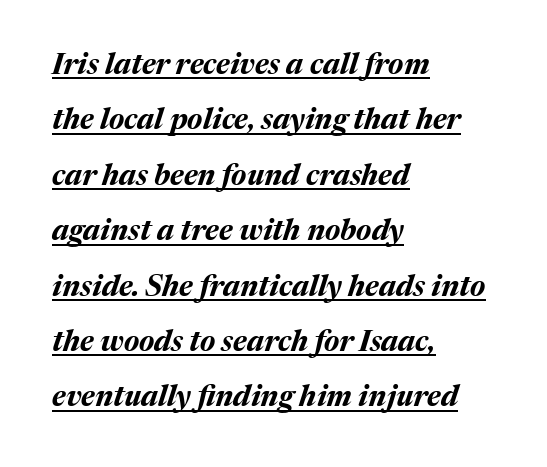
Q: Is the text bold? A: Yes.
Q: Is the text italic (slanted)? A: Yes, it leans right by about 17 degrees.
Q: Is the text underlined? A: Yes.
Q: How is the paragraph aligned? A: Left-aligned.
Q: Is the spacing between letters normal or unusually wide? A: Normal.
Q: Is the spacing between lines tight, normal or loose? A: Loose.
Q: Width (condensed, normal, or wide)? A: Normal.
Q: Stroke contrast? A: Medium.
Q: x-height? A: Medium.
Q: Monospaced? A: No.
